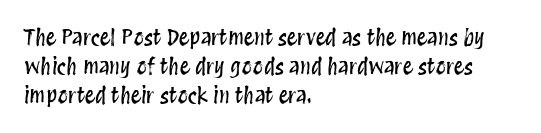
Q: Is the text italic (slanted)? A: No, it is upright.
Q: Is the text underlined? A: No.
Q: How is the paragraph aligned? A: Left-aligned.
Q: Is the spacing between letters normal or unusually wide? A: Normal.
Q: Is the spacing between lines tight, normal or loose? A: Normal.
